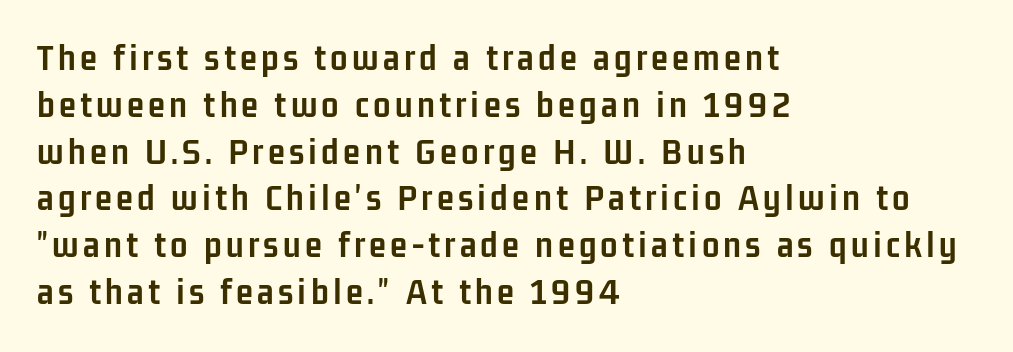
Q: Is the text bold? A: Yes.
Q: Is the text italic (slanted)? A: No, it is upright.
Q: Is the typeface a serif or a sans-serif typeface? A: Sans-serif.
Q: Is the text underlined? A: No.
Q: How is the paragraph aligned? A: Left-aligned.
Q: Width (condensed, normal, or wide)? A: Condensed.
Q: Stroke contrast? A: Low.
Q: x-height? A: Medium.
Q: Monospaced? A: No.
